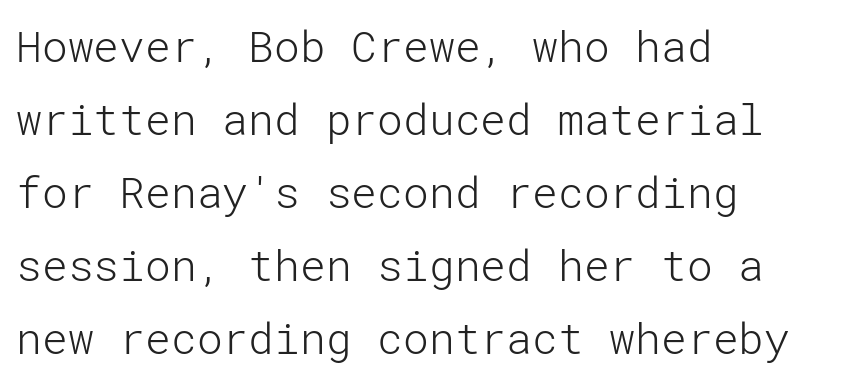
{"serif": "no", "italic": "no", "bold": "no", "weight": "light", "width": "normal", "stroke_contrast": "low", "x_height": "medium", "underline": "no", "align": "left", "line_spacing": "normal", "line_spacing_ratio": 1.7, "letter_spacing": "normal", "letter_spacing_em": 0.0, "glyph_px": 43}
